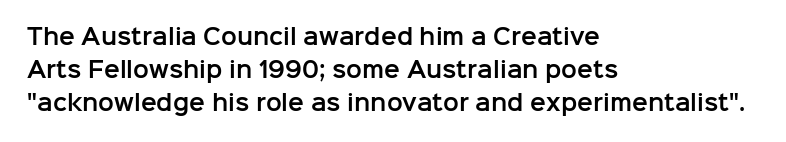
The image shows 21 px text type, upright; set left-aligned, normal line spacing (1.56x), normal letter spacing, not underlined.
